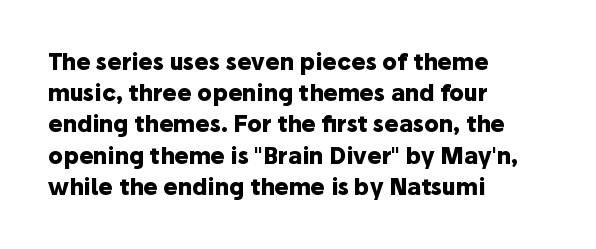
In CSS terms this would be text-align: left. Baseline-to-baseline distance is the conventional proportion of letter height. Notice how the stems are strictly vertical — no italics here. The space beneath each line is pristine and unruled. Spacing between characters is what you'd get straight out of the box. The passage shown is emphatically bold.
